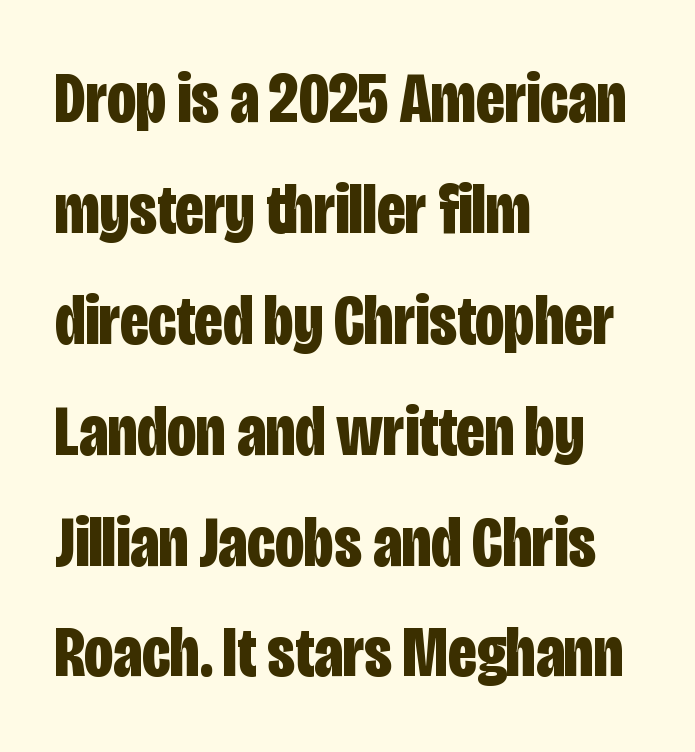
The image shows 72 px bold, condensed sans-serif type, upright; set left-aligned, normal line spacing (1.54x), normal letter spacing, not underlined; low stroke contrast and a large x-height.
